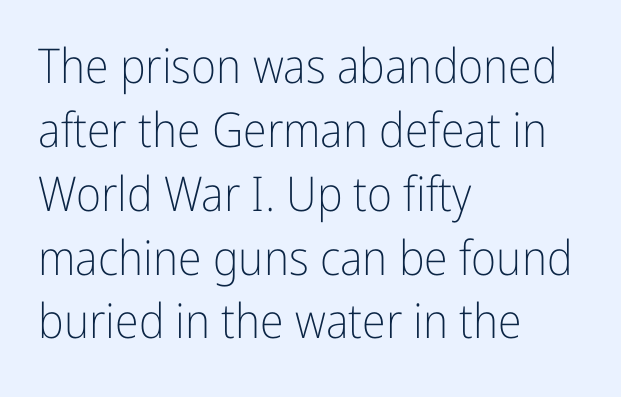
Rows of type keep a routine distance in the vertical direction. These lines are rendered in a variable-pitch font. Look at the tracking — it's just the regular setting, nothing added. Unlike italic type, these characters show no tilt at all. Descenders are the only things crossing below the line.
